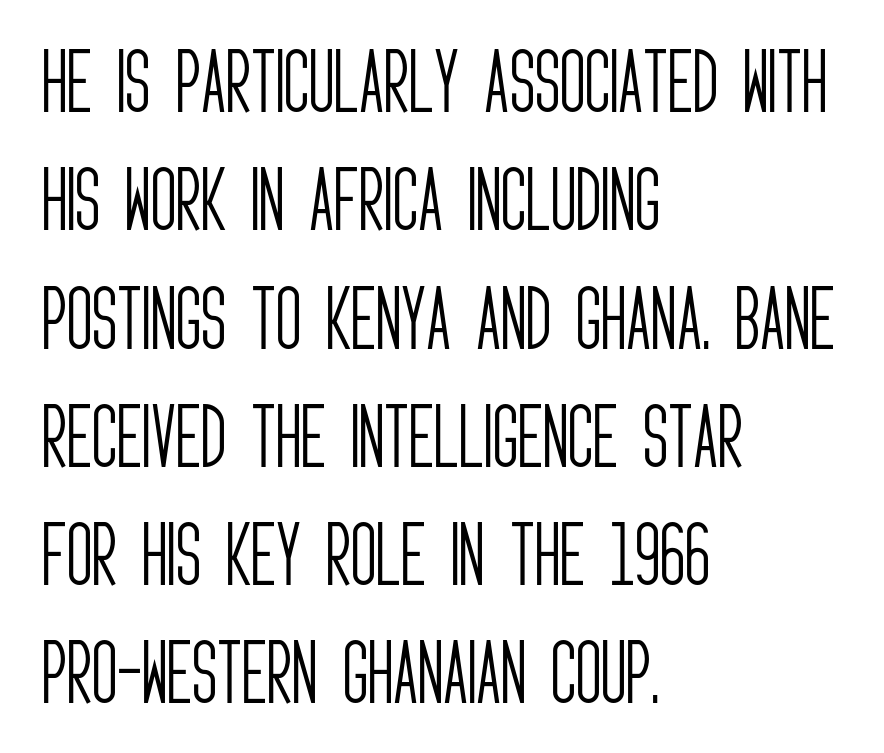
Q: Is the text bold? A: No.
Q: Is the text italic (slanted)? A: No, it is upright.
Q: Is the typeface a serif or a sans-serif typeface? A: Sans-serif.
Q: Is the text underlined? A: No.
Q: How is the paragraph aligned? A: Left-aligned.
Q: Is the spacing between letters normal or unusually wide? A: Normal.
Q: Is the spacing between lines tight, normal or loose? A: Normal.
Q: Width (condensed, normal, or wide)? A: Condensed.
Q: Stroke contrast? A: Low.
Q: x-height? A: Large.
Q: Monospaced? A: No.
